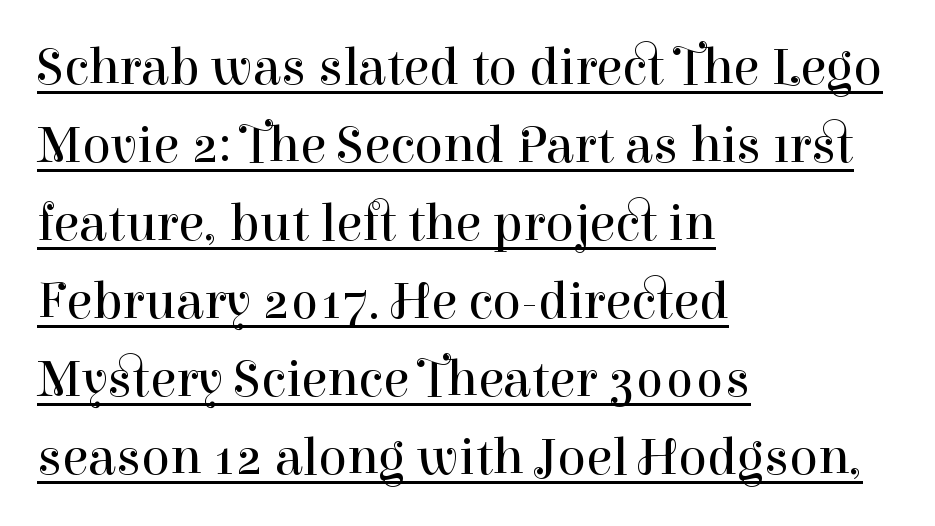
The ragged edge is on the right, which tells us the setting is flush left. The space between consecutive lines is moderate. Serif or sans? Serif — the stroke terminals have little feet. Note the varied advance widths — an 'i' is clearly narrower than an 'm'. Inter-character spacing is left at the font's built-in metrics.
